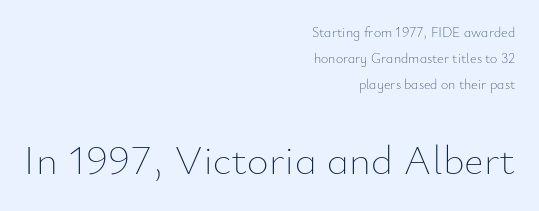
The image shows 42 px thin type, upright; set right-aligned, line spacing 1.84x, normal letter spacing, not underlined; the second (bottom) block is 3.0x larger; low stroke contrast and a small x-height.
